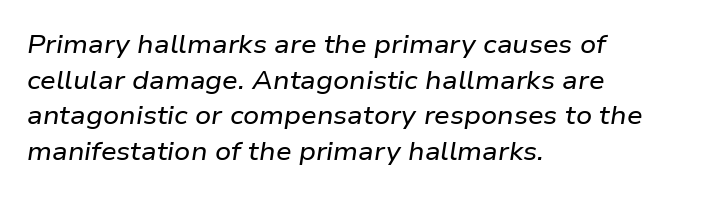
The baseline area is clear. Horizontal bands of white between lines are of average thickness. When letters slant like this, we call the style italic. You could call the tracking neutral — neither tight nor loose. These lines are set flush left with a ragged right edge.
